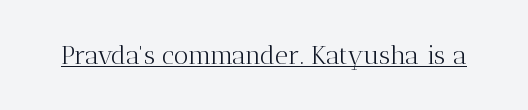
Q: Is the text bold? A: No.
Q: Is the text italic (slanted)? A: No, it is upright.
Q: Is the text underlined? A: Yes.
Q: Is the spacing between letters normal or unusually wide? A: Normal.
